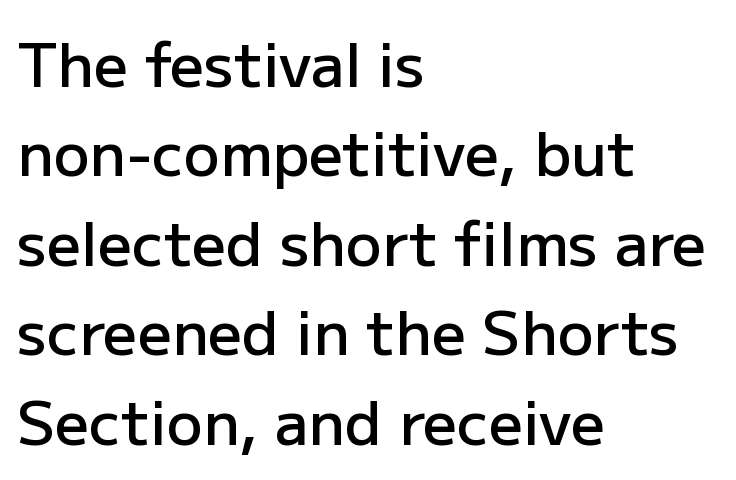
{"serif": "no", "italic": "no", "bold": "semi", "weight": "semibold", "width": "normal", "stroke_contrast": "low", "x_height": "medium", "monospaced": "no", "underline": "no", "align": "left", "line_spacing": "normal", "line_spacing_ratio": 1.49, "letter_spacing": "normal", "letter_spacing_em": 0.0, "glyph_px": 60}
